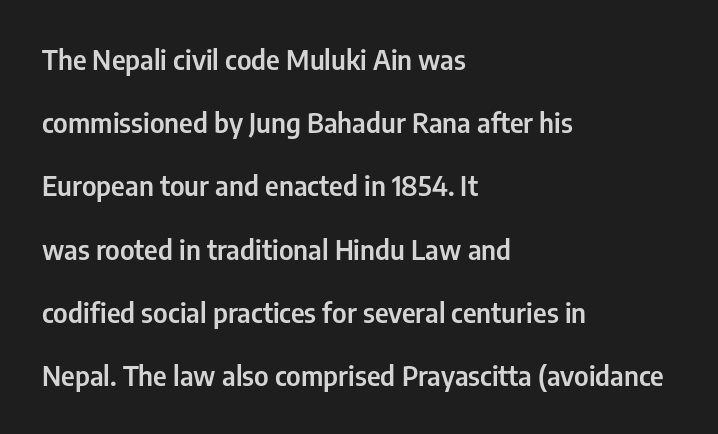
Q: Is the text italic (slanted)? A: No, it is upright.
Q: Is the text underlined? A: No.
Q: How is the paragraph aligned? A: Left-aligned.
Q: Is the spacing between letters normal or unusually wide? A: Normal.
Q: Is the spacing between lines tight, normal or loose? A: Loose.
